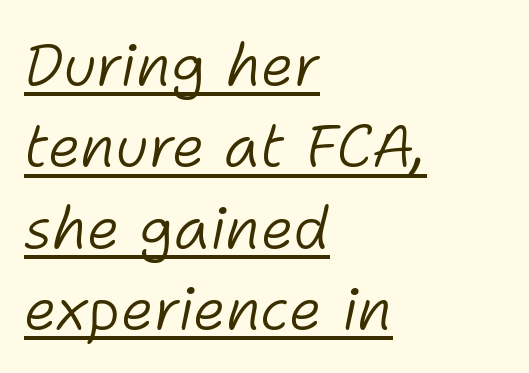
Q: Is the text bold? A: No.
Q: Is the text italic (slanted)? A: Yes, it leans right by about 11 degrees.
Q: Is the text underlined? A: Yes.
Q: How is the paragraph aligned? A: Left-aligned.
Q: Is the spacing between letters normal or unusually wide? A: Normal.
Q: Is the spacing between lines tight, normal or loose? A: Normal.
Q: Width (condensed, normal, or wide)? A: Normal.
Q: Stroke contrast? A: Low.
Q: x-height? A: Medium.
Q: Monospaced? A: No.
